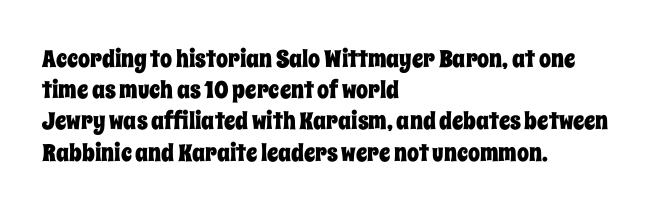
Does the copy run flush right? No — it runs flush left. The font's upright variant was chosen for this text. Descender tails drop into unmarked territory. Reading down the column, the eye jumps a familiar distance to each next line.
